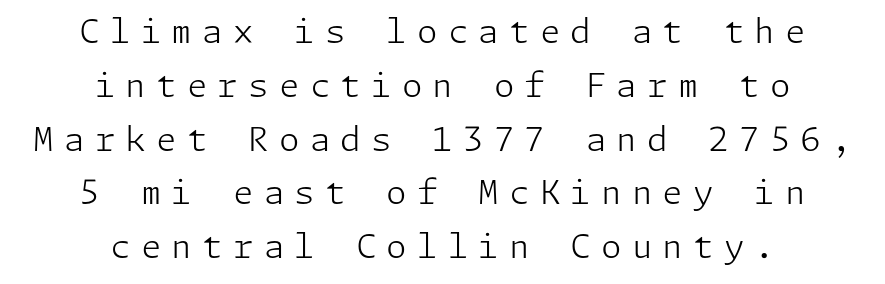
Regarding serifs, this sample does without them. Students, observe: this is what conventionally led text looks like. The strokes carry an ordinary text weight at most. These lines are centered, leaving both edges ragged.
